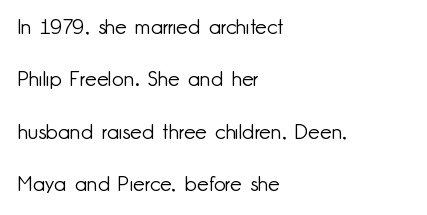
{"italic": "no", "bold": "no", "underline": "no", "align": "left", "line_spacing": "loose", "line_spacing_ratio": 2.49, "letter_spacing": "normal", "letter_spacing_em": 0.0, "glyph_px": 21}
